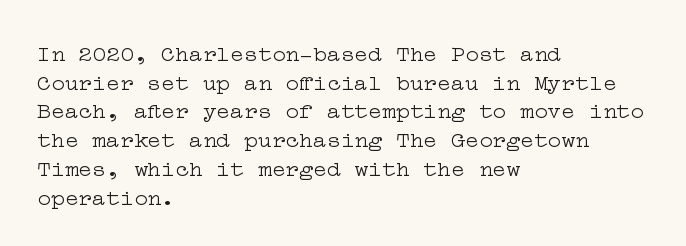
The lines sit at an ordinary, default distance from one another. The text block is weighted toward the left margin, trailing off unevenly rightward. Tracking value appears to be zero — textbook default spacing. Has an underline been added? It has not. Stroke mass is kept to a normal reading level or below.
